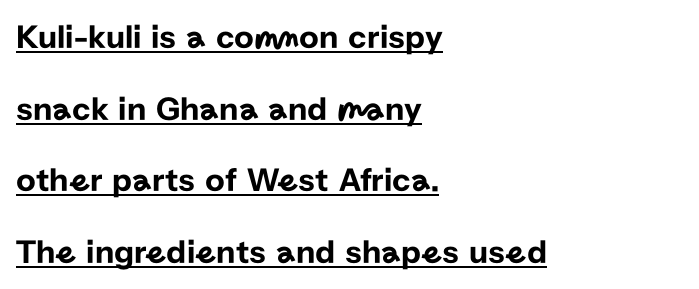
The image shows 34 px sans-serif type, upright; set left-aligned, loose line spacing (2.11x), normal letter spacing, underlined; low stroke contrast and a medium x-height.
